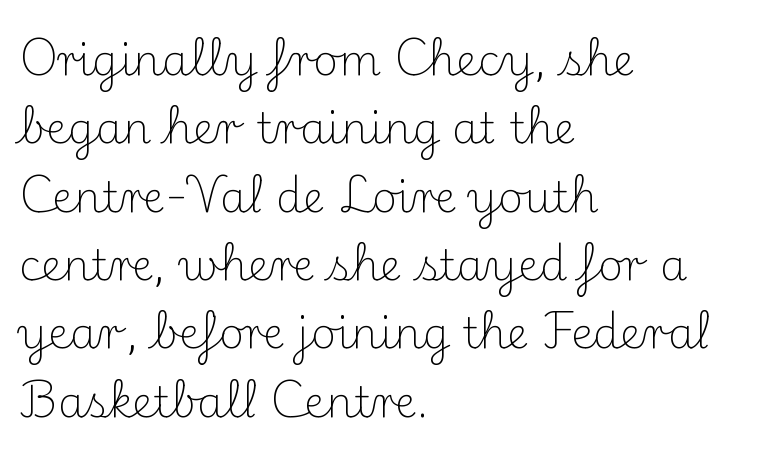
{"serif": "yes", "italic": "no", "bold": "no", "weight": "light", "width": "normal", "stroke_contrast": "medium", "x_height": "small", "monospaced": "no", "underline": "no", "align": "left", "line_spacing": "normal", "line_spacing_ratio": 1.59, "letter_spacing": "normal", "letter_spacing_em": 0.0, "glyph_px": 43}
